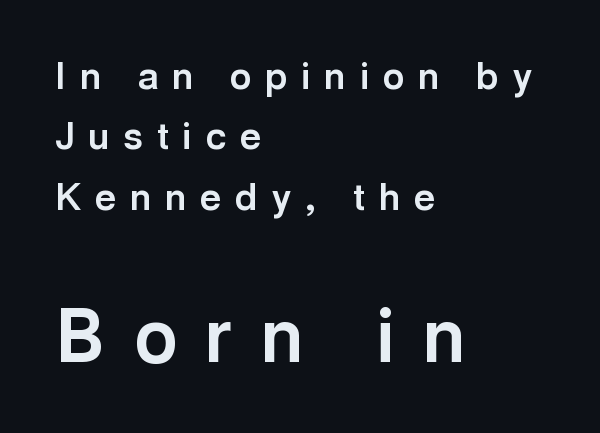
The baseline area is clear. A student would notice the bottom passage is typeset larger than what precedes it. Observe the wide spacing: letters keep a clear distance from each other. Each line starts at the same left margin while the right side varies.
